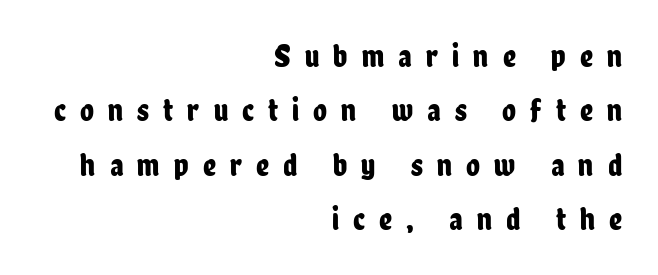
{"serif": "no", "italic": "no", "width": "condensed", "stroke_contrast": "low", "x_height": "medium", "monospaced": "no", "underline": "no", "align": "right", "line_spacing": "normal", "line_spacing_ratio": 1.7, "letter_spacing": "wide", "letter_spacing_em": 0.44, "glyph_px": 32}
